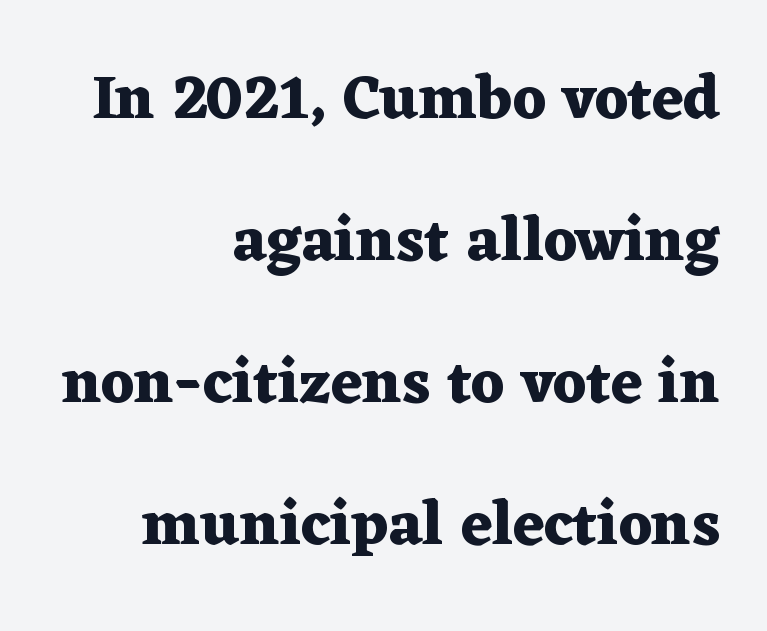
{"serif": "yes", "italic": "no", "bold": "yes", "weight": "heavy", "width": "wide", "stroke_contrast": "medium", "x_height": "medium", "monospaced": "no", "underline": "no", "align": "right", "line_spacing": "loose", "line_spacing_ratio": 2.29, "letter_spacing": "normal", "letter_spacing_em": 0.0, "glyph_px": 62}
